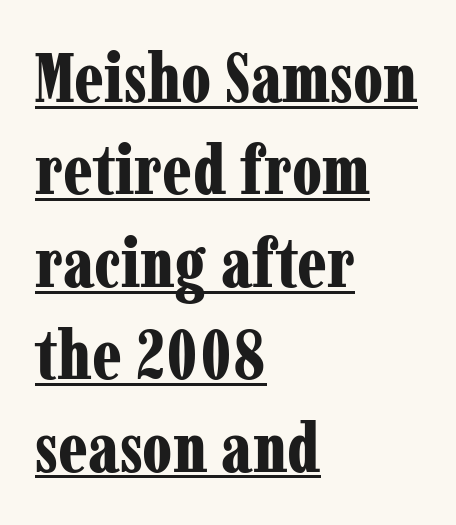
These lines are set flush left with a ragged right edge. A normal amount of white space separates one row of letters from the next. The passage shown is typeset with a serif family. Quick note: not italic, upright. No extra tracking has been applied to these lines.
